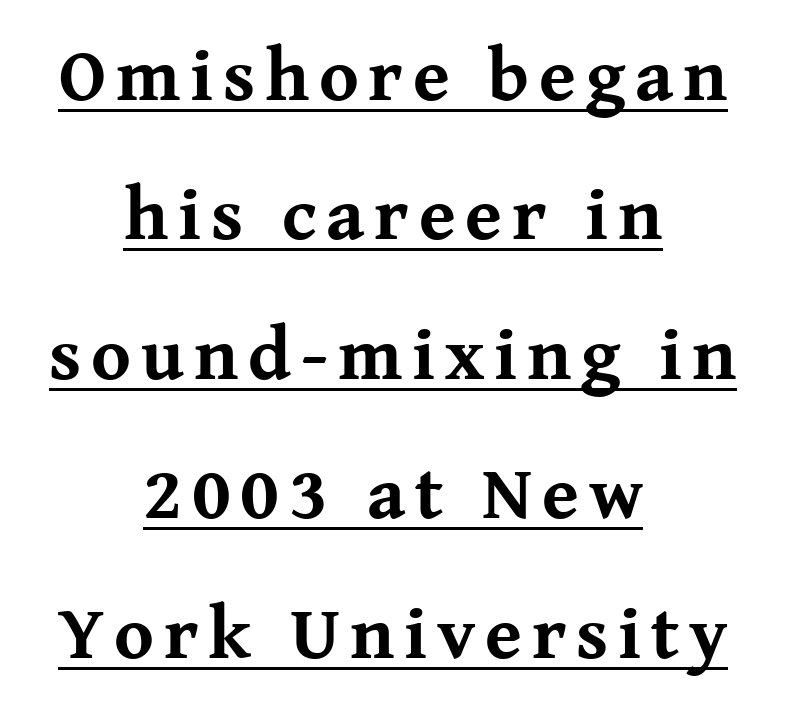
The face used here is proportionally spaced, like ordinary book or web type. Every character sits straight up, as roman type does. This is serif lettering, the kind often seen in printed books. This is heavy type, rendered in bold.
